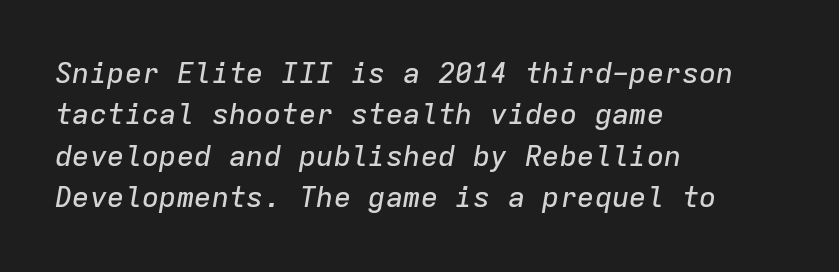
This sample is left-justified, so line endings fall wherever the words run out. The passage shown is not underscored anywhere. The axis of the letterforms is tilted away from vertical. Honestly, the letter spacing is just normal — you wouldn't notice it.
